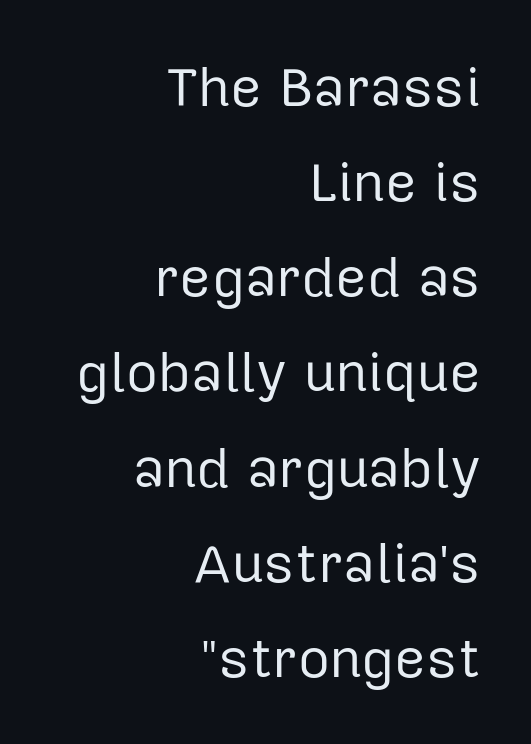
The image shows 55 px regular-weight sans-serif type, upright; set right-aligned, line spacing 1.73x, normal letter spacing, not underlined; low stroke contrast and a medium x-height.
